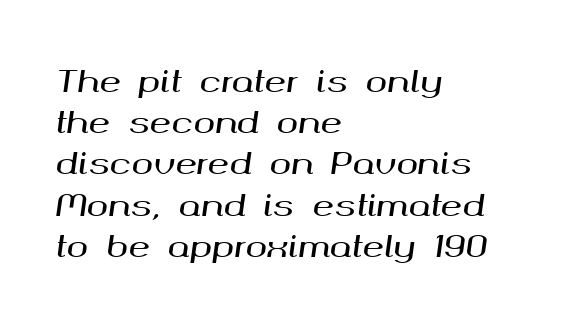
Quick note: underline off. Leading matches the norm, producing a regular column. Horizontally, the lines are justified to the leading edge only. Looks like regular typesetting: each glyph gets only the width it needs. The tracking reads as untouched default to a designer's eye. Does the lettering tilt? It does — this is italic.
